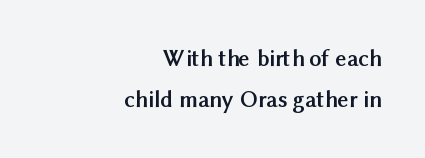
The image shows 24 px bold type, upright; set right-aligned, normal line spacing (1.7x), normal letter spacing, not underlined.
